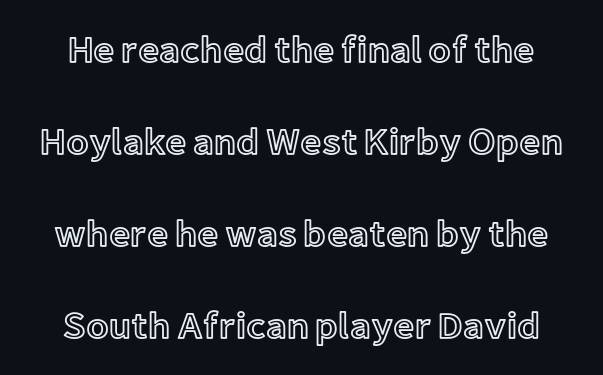
The image shows 37 px text type, upright; set loose line spacing (2.49x), normal letter spacing, not underlined; a medium x-height.
